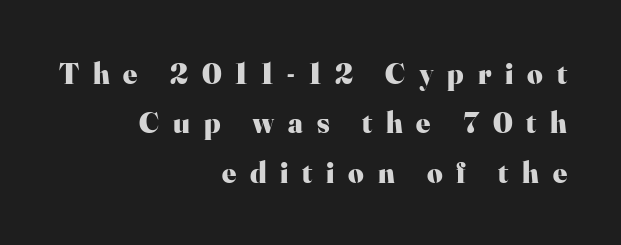
Q: Is the text bold? A: Yes.
Q: Is the text italic (slanted)? A: No, it is upright.
Q: Is the typeface a serif or a sans-serif typeface? A: Serif.
Q: Is the text underlined? A: No.
Q: How is the paragraph aligned? A: Right-aligned.
Q: Is the spacing between letters normal or unusually wide? A: Unusually wide.
Q: Is the spacing between lines tight, normal or loose? A: Normal.
Q: Width (condensed, normal, or wide)? A: Normal.
Q: Stroke contrast? A: High.
Q: x-height? A: Small.
Q: Monospaced? A: No.
